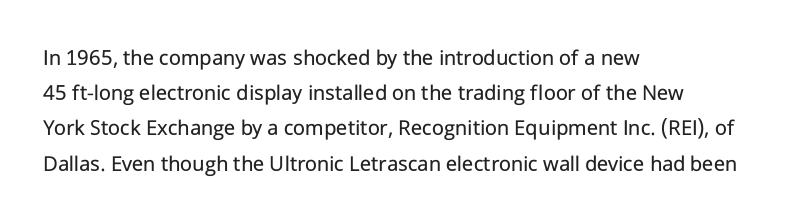
The image shows 23 px text type, upright; set left-aligned, normal line spacing (1.53x), normal letter spacing, not underlined.
